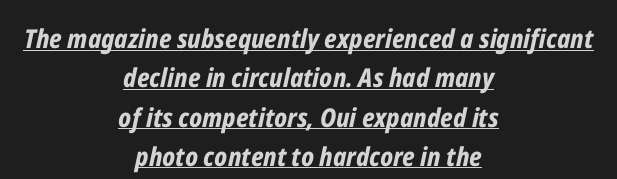
Decoration check: the copy is underlined. The text carries the slant typical of an italic or oblique font. If you measured baseline to baseline, you'd find a middling distance. The lines in this sample share a center point and differ in where they start and stop. The passage shown has conventional tracking throughout.
